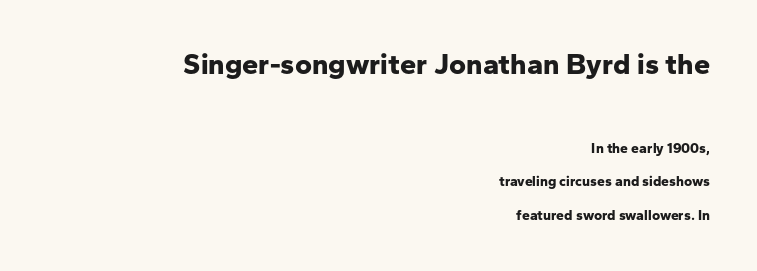
Character size in the leading block exceeds that of the trailing block. The gaps between neighbouring characters are ordinary and unremarkable. All the whitespace from short lines collects on the left. The letters advance in unequal steps, a hallmark of proportional type. You'd pick this weight for a headline — it's a proper bold.
